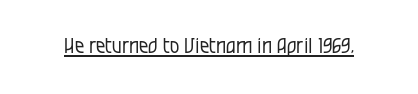
Q: Is the text bold? A: No.
Q: Is the text italic (slanted)? A: No, it is upright.
Q: Is the text underlined? A: Yes.
Q: Is the spacing between letters normal or unusually wide? A: Normal.
